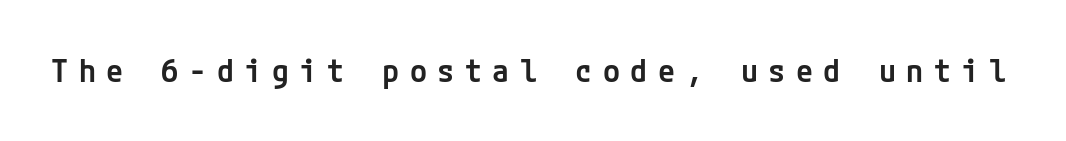
Q: Is the text bold? A: Semi-bold.
Q: Is the text italic (slanted)? A: No, it is upright.
Q: Is the typeface a serif or a sans-serif typeface? A: Sans-serif.
Q: Is the text underlined? A: No.
Q: Is the spacing between letters normal or unusually wide? A: Unusually wide.
Q: Width (condensed, normal, or wide)? A: Normal.
Q: Stroke contrast? A: Low.
Q: x-height? A: Medium.
